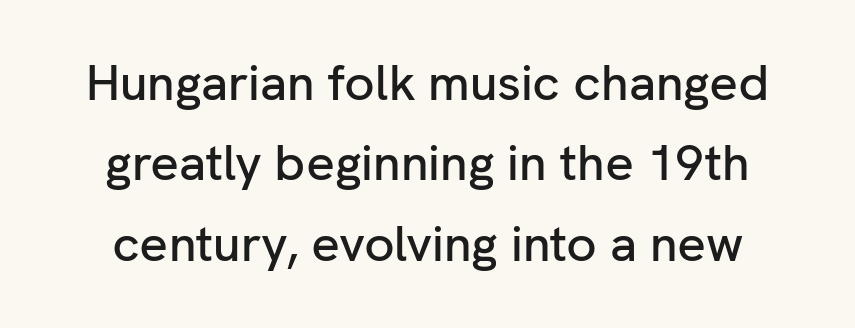
Regarding serifs, this sample does without them. Every character sits straight up, as roman type does. Descenders are the only things crossing below the line. The rendering keeps characters at their native spacing.
